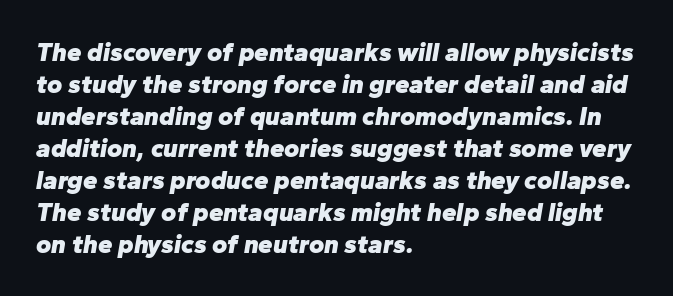
Q: Is the text bold? A: Yes.
Q: Is the text italic (slanted)? A: Yes, it leans right by about 10 degrees.
Q: Is the text underlined? A: No.
Q: How is the paragraph aligned? A: Left-aligned.
Q: Is the spacing between letters normal or unusually wide? A: Normal.
